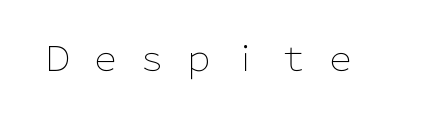
Inter-character spacing is expanded well beyond the font's built-in metrics. Serif or sans? Sans — the stroke terminals are bare. Unmarked baselines from the first word to the last. Stroke thickness stays within the range of a standard reading face or lighter. Do the characters align in a grid? No, the font is proportional.
